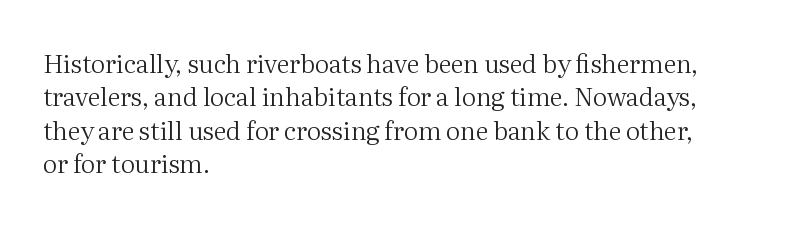
The image shows 25 px text type, upright; set left-aligned, normal line spacing (1.34x), normal letter spacing, not underlined.
